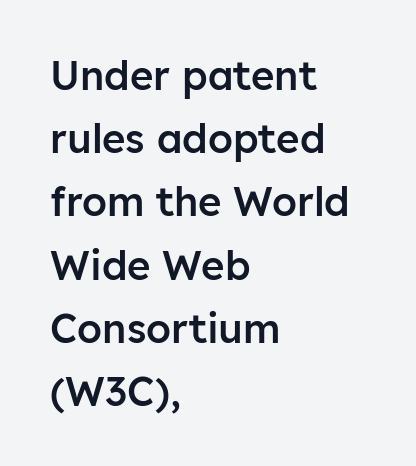
Q: Is the text bold? A: Semi-bold.
Q: Is the text italic (slanted)? A: No, it is upright.
Q: Is the typeface a serif or a sans-serif typeface? A: Sans-serif.
Q: Is the text underlined? A: No.
Q: How is the paragraph aligned? A: Left-aligned.
Q: Is the spacing between letters normal or unusually wide? A: Normal.
Q: Is the spacing between lines tight, normal or loose? A: Normal.
Q: Width (condensed, normal, or wide)? A: Normal.
Q: Stroke contrast? A: Low.
Q: x-height? A: Medium.
Q: Monospaced? A: No.
